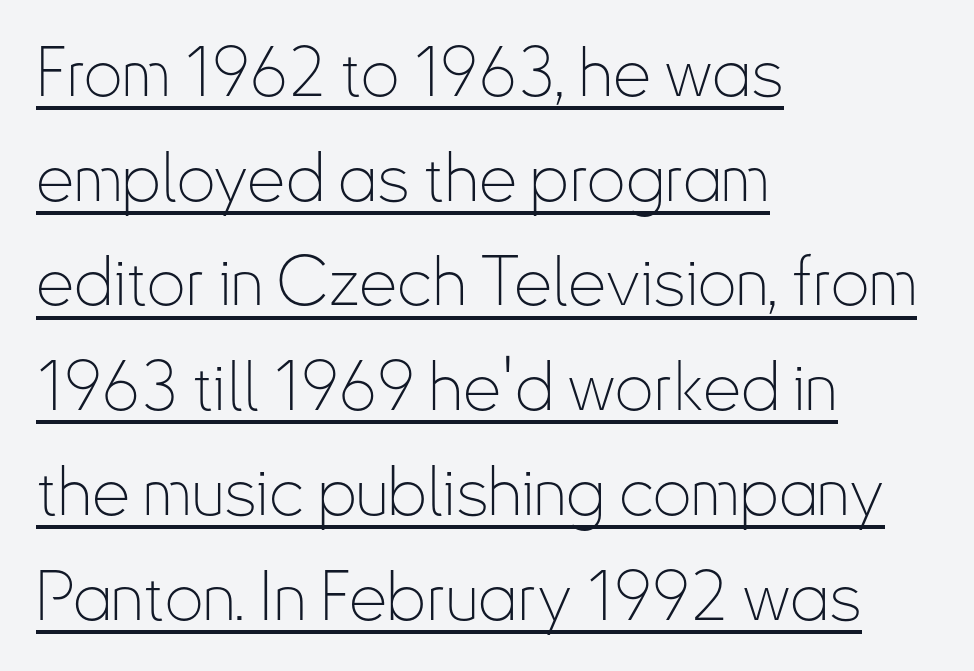
Q: Is the text bold? A: No.
Q: Is the text italic (slanted)? A: No, it is upright.
Q: Is the typeface a serif or a sans-serif typeface? A: Sans-serif.
Q: Is the text underlined? A: Yes.
Q: How is the paragraph aligned? A: Left-aligned.
Q: Is the spacing between letters normal or unusually wide? A: Normal.
Q: Is the spacing between lines tight, normal or loose? A: Normal.
Q: Width (condensed, normal, or wide)? A: Condensed.
Q: Stroke contrast? A: Low.
Q: x-height? A: Small.
Q: Monospaced? A: No.
